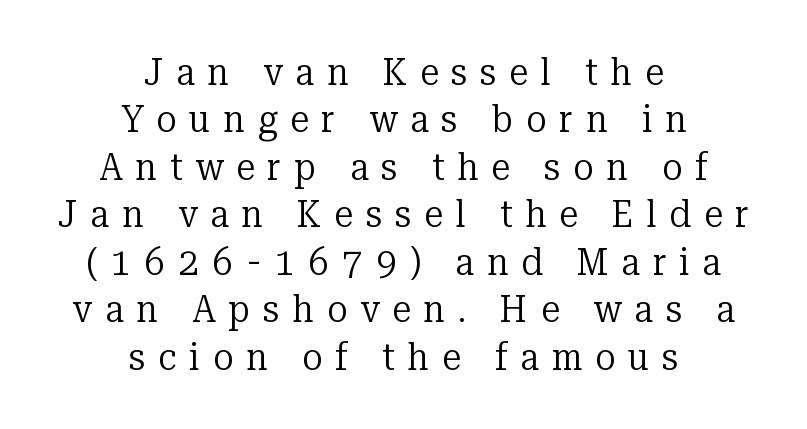
Is there any slant? The stems are plumb. If you measured baseline to baseline, you'd find a middling distance. The paragraph has two soft edges and a firm central axis. Proportional: the letters do not fall into vertical columns. Compared with typical body copy, the letter spacing here is much looser. The words here are not underlined.
